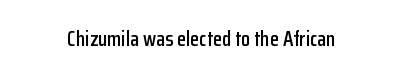
{"italic": "no", "underline": "no", "align": "center", "letter_spacing": "normal", "letter_spacing_em": 0.0, "glyph_px": 21}
